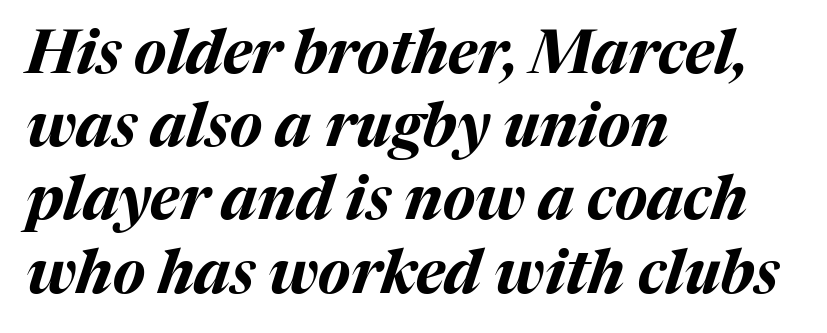
The image shows 60 px bold type, italic (leaning right); set left-aligned, line spacing 1.22x, normal letter spacing, not underlined; medium stroke contrast and a medium x-height.
